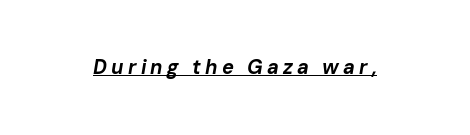
The image shows 20 px bold type, italic (leaning right); set unusually wide letter spacing (+0.21 em), underlined.
